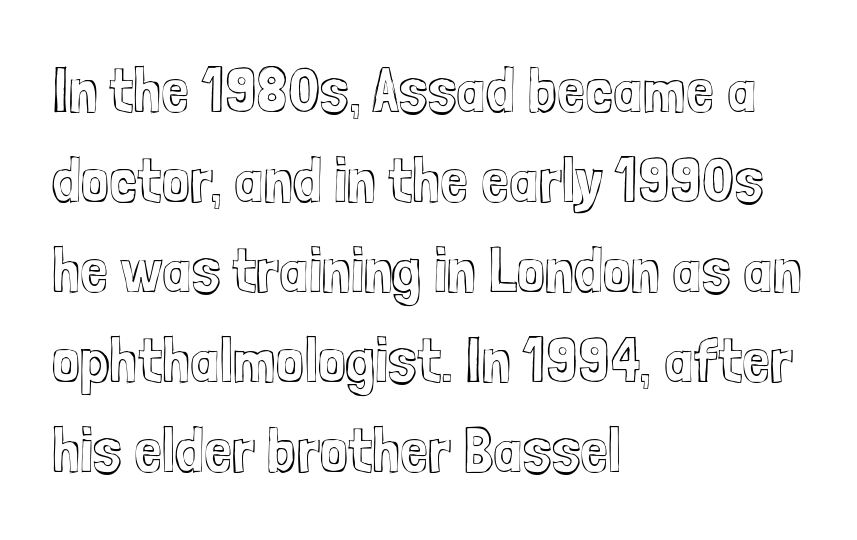
Q: Is the text italic (slanted)? A: No, it is upright.
Q: Is the text underlined? A: No.
Q: How is the paragraph aligned? A: Left-aligned.
Q: Is the spacing between letters normal or unusually wide? A: Normal.
Q: Is the spacing between lines tight, normal or loose? A: Normal.
Q: Width (condensed, normal, or wide)? A: Condensed.
Q: x-height? A: Medium.
Q: Monospaced? A: No.
